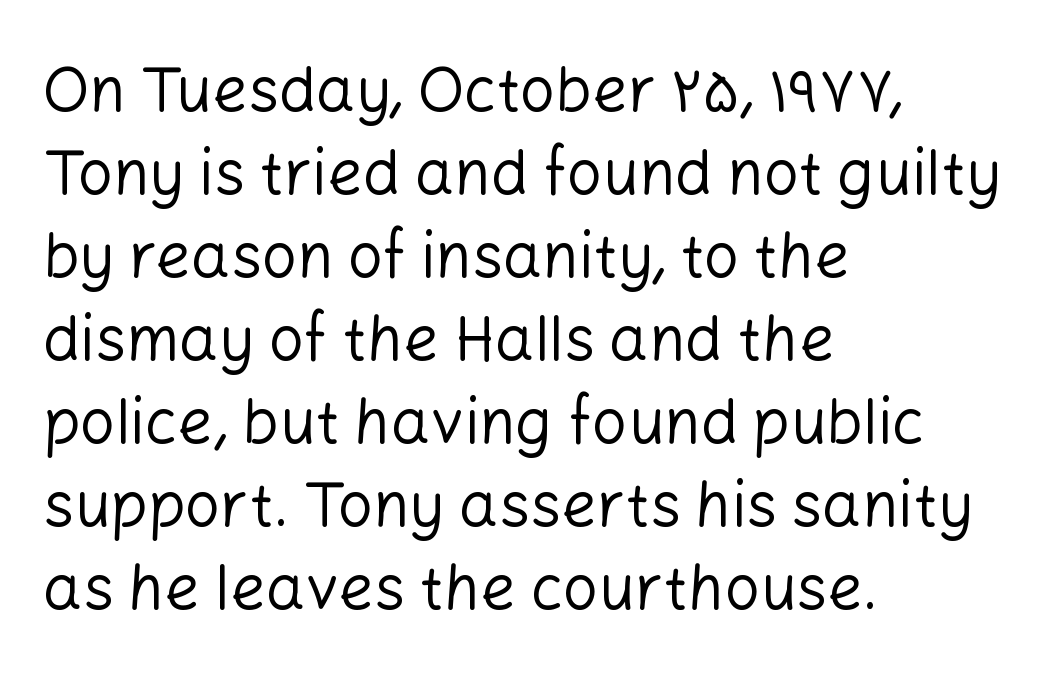
The image shows 62 px regular-weight sans-serif type, upright; set left-aligned, normal line spacing (1.34x), normal letter spacing, not underlined; low stroke contrast and a medium x-height.
